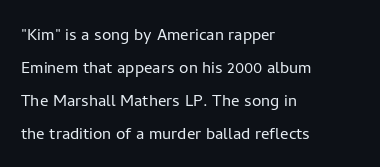
The image shows 21 px text type, upright; set left-aligned, normal line spacing (1.57x), normal letter spacing, not underlined.
